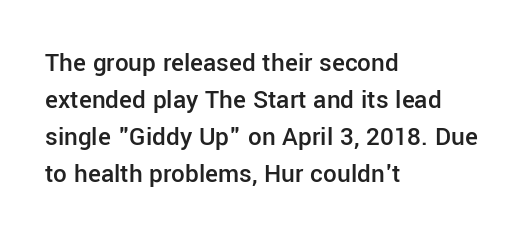
Nobody touched the tracking dial on this one. The space between consecutive lines is moderate. The area under the type is left untouched. Posture: straight, roman, zero tilt. The glyphs have the mass of a demibold cut, below bold.
